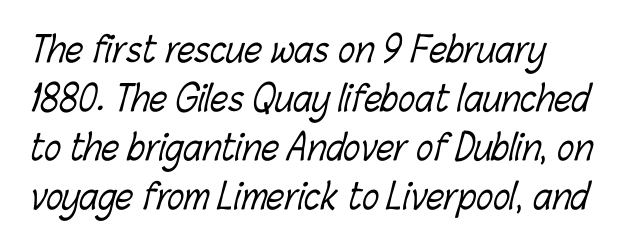
Check the space under the baseline: it is left empty. You could not count columns in this text — the font is proportionally spaced. Stems and bowls with no extra thickness — not bold. Observe the ordinary spacing: letters are neighbours, not strangers.
